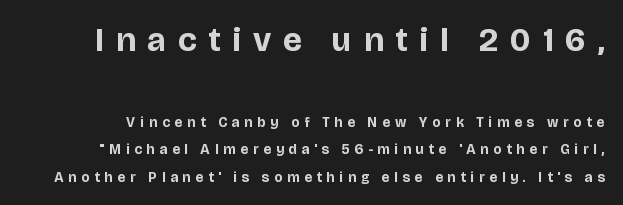
Q: Is the text bold? A: Yes.
Q: Is the text italic (slanted)? A: No, it is upright.
Q: Is the typeface a serif or a sans-serif typeface? A: Sans-serif.
Q: Is the text underlined? A: No.
Q: Is the spacing between letters normal or unusually wide? A: Unusually wide.
Q: Is the spacing between lines tight, normal or loose? A: Loose.
Q: Which block of text is set in a larger size, the first (top) or the second (bottom)? A: The first (top) one.
Q: Width (condensed, normal, or wide)? A: Normal.
Q: Stroke contrast? A: Low.
Q: x-height? A: Large.
Q: Monospaced? A: No.
